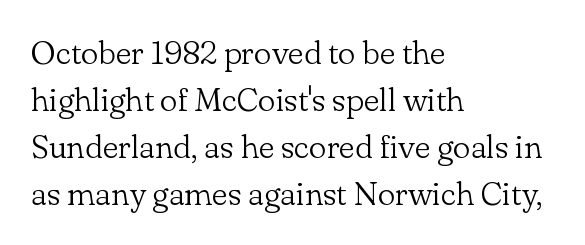
The image shows 33 px light serif type, upright; set left-aligned, normal line spacing (1.42x), normal letter spacing, not underlined; low stroke contrast and a small x-height.
